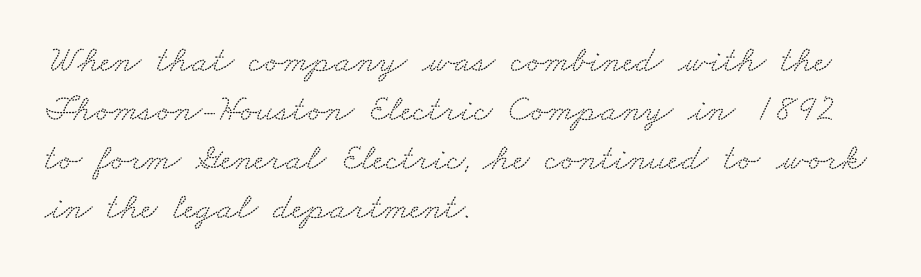
{"serif": "yes", "width": "wide", "stroke_contrast": "low", "x_height": "small", "monospaced": "no", "underline": "no", "align": "left", "line_spacing": "normal", "line_spacing_ratio": 1.29, "letter_spacing": "normal", "letter_spacing_em": 0.0, "glyph_px": 38}
